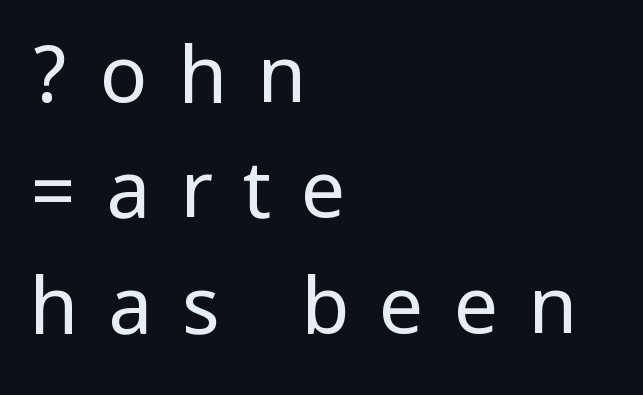
{"serif": "no", "italic": "no", "bold": "no", "weight": "regular", "width": "condensed", "stroke_contrast": "low", "underline": "no", "align": "left", "line_spacing": "normal", "line_spacing_ratio": 1.46, "letter_spacing": "wide", "letter_spacing_em": 0.38, "glyph_px": 79}
